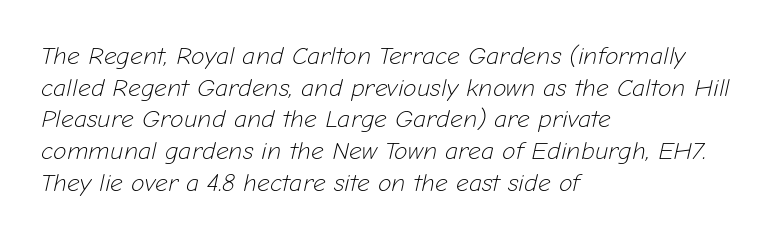
{"italic": "yes", "lean": "right", "slant_degrees": 12, "bold": "no", "underline": "no", "align": "left", "line_spacing": "normal", "line_spacing_ratio": 1.27, "letter_spacing": "normal", "letter_spacing_em": 0.0, "glyph_px": 25}
